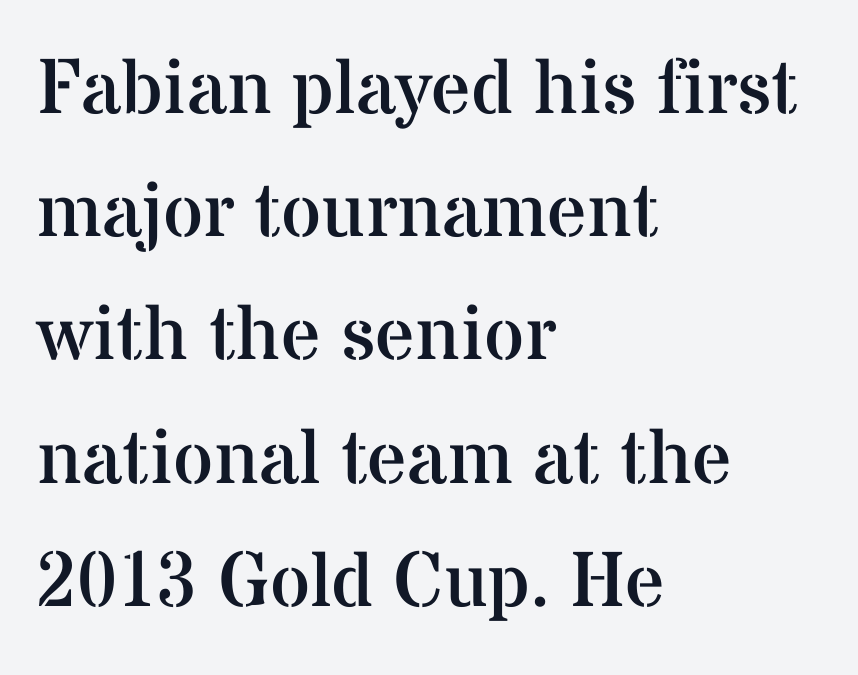
{"serif": "yes", "italic": "no", "bold": "no", "weight": "regular", "width": "normal", "stroke_contrast": "medium", "x_height": "medium", "monospaced": "no", "underline": "no", "align": "left", "line_spacing": "normal", "line_spacing_ratio": 1.58, "letter_spacing": "normal", "letter_spacing_em": 0.0, "glyph_px": 78}
